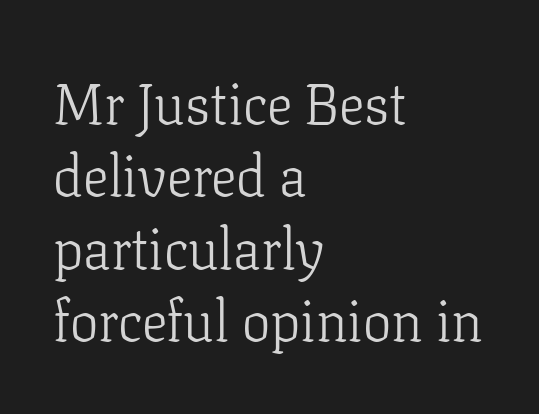
{"serif": "yes", "italic": "no", "bold": "no", "weight": "light", "width": "normal", "stroke_contrast": "low", "x_height": "medium", "monospaced": "no", "underline": "no", "align": "left", "line_spacing": "normal", "line_spacing_ratio": 1.27, "letter_spacing": "normal", "letter_spacing_em": 0.0, "glyph_px": 57}
